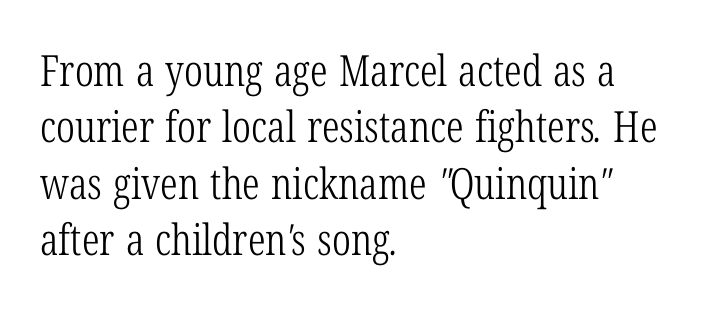
{"serif": "yes", "bold": "no", "weight": "light", "width": "condensed", "stroke_contrast": "low", "x_height": "medium", "monospaced": "no", "underline": "no", "align": "left", "line_spacing": "normal", "line_spacing_ratio": 1.31, "letter_spacing": "normal", "letter_spacing_em": 0.0, "glyph_px": 43}
